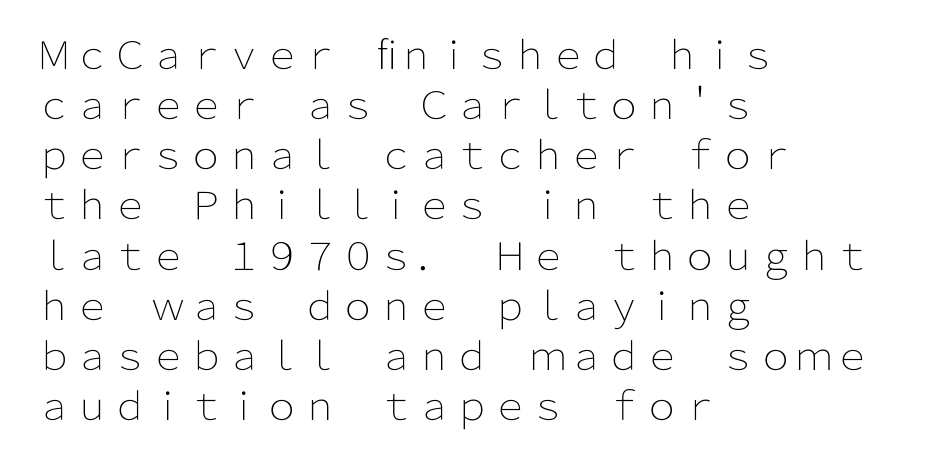
{"serif": "no", "italic": "no", "bold": "no", "weight": "light", "width": "normal", "stroke_contrast": "low", "x_height": "medium", "monospaced": "no", "underline": "no", "align": "left", "line_spacing": "normal", "line_spacing_ratio": 1.32, "letter_spacing": "normal", "letter_spacing_em": 0.0, "glyph_px": 38}
